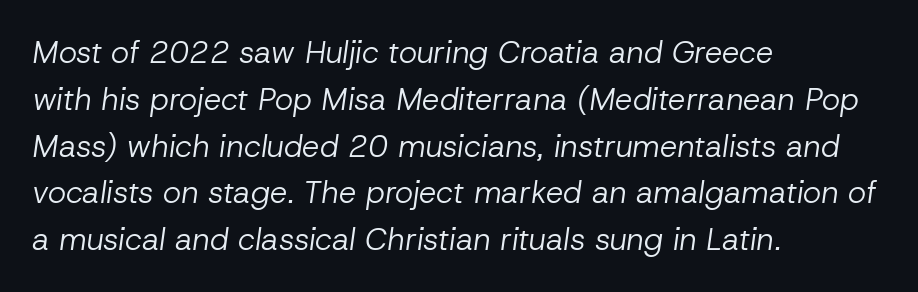
The image shows 31 px regular-weight type, italic (leaning right); set left-aligned, normal line spacing (1.51x), normal letter spacing, not underlined; low stroke contrast and a medium x-height.
